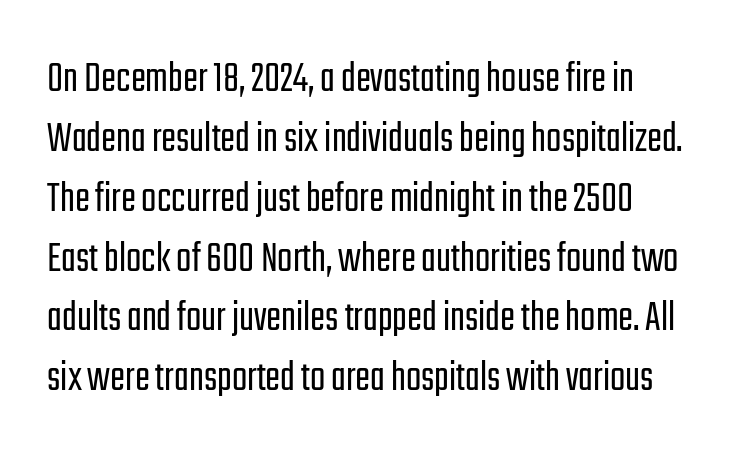
The type is set solid horizontally, with unmodified tracking. Does the lettering tilt? It doesn't — this is upright. What kind of face is this? One without serifs — a sans. Caption: face not bold, strokes unweighted. This sample has the flowing, uneven cadence of proportional lettering. The leading is moderate, giving the passage an even texture.
